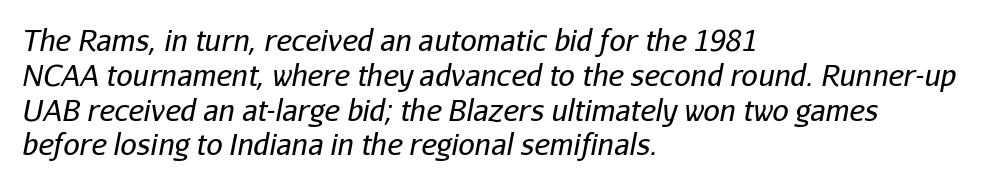
Q: Is the text bold? A: No.
Q: Is the text italic (slanted)? A: Yes, it leans right by about 11 degrees.
Q: Is the text underlined? A: No.
Q: How is the paragraph aligned? A: Left-aligned.
Q: Is the spacing between letters normal or unusually wide? A: Normal.
Q: Width (condensed, normal, or wide)? A: Normal.
Q: Stroke contrast? A: Low.
Q: x-height? A: Medium.
Q: Monospaced? A: No.
